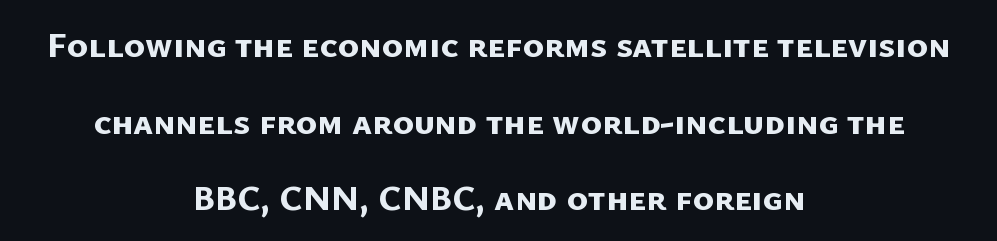
Q: Is the text bold? A: Yes.
Q: Is the typeface a serif or a sans-serif typeface? A: Sans-serif.
Q: Is the text underlined? A: No.
Q: How is the paragraph aligned? A: Centered.
Q: Is the spacing between letters normal or unusually wide? A: Normal.
Q: Is the spacing between lines tight, normal or loose? A: Loose.
Q: Width (condensed, normal, or wide)? A: Normal.
Q: Stroke contrast? A: Low.
Q: x-height? A: Medium.
Q: Monospaced? A: No.
